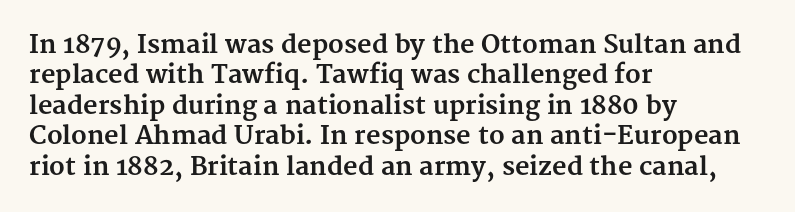
{"italic": "no", "bold": "yes", "underline": "no", "align": "left", "line_spacing_ratio": 1.22, "letter_spacing": "normal", "letter_spacing_em": 0.0, "glyph_px": 25}
